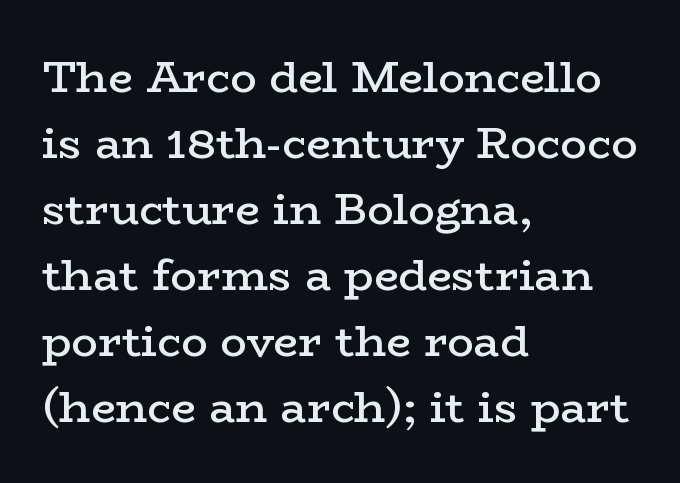
Q: Is the text bold? A: Semi-bold.
Q: Is the text italic (slanted)? A: No, it is upright.
Q: Is the typeface a serif or a sans-serif typeface? A: Serif.
Q: Is the text underlined? A: No.
Q: How is the paragraph aligned? A: Left-aligned.
Q: Is the spacing between letters normal or unusually wide? A: Normal.
Q: Is the spacing between lines tight, normal or loose? A: Normal.
Q: Width (condensed, normal, or wide)? A: Wide.
Q: Stroke contrast? A: Low.
Q: x-height? A: Medium.
Q: Monospaced? A: No.
